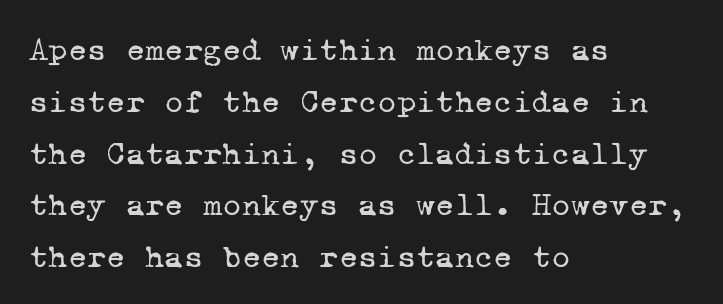
Q: Is the text bold? A: No.
Q: Is the typeface a serif or a sans-serif typeface? A: Serif.
Q: Is the text underlined? A: No.
Q: How is the paragraph aligned? A: Left-aligned.
Q: Is the spacing between letters normal or unusually wide? A: Normal.
Q: Is the spacing between lines tight, normal or loose? A: Normal.
Q: Width (condensed, normal, or wide)? A: Normal.
Q: Stroke contrast? A: Low.
Q: x-height? A: Medium.
Q: Monospaced? A: Yes.
